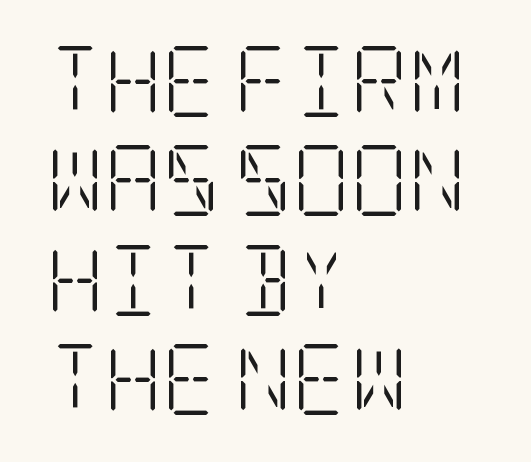
Q: Is the text bold? A: No.
Q: Is the text italic (slanted)? A: No, it is upright.
Q: Is the typeface a serif or a sans-serif typeface? A: Serif.
Q: Is the text underlined? A: No.
Q: How is the paragraph aligned? A: Left-aligned.
Q: Is the spacing between letters normal or unusually wide? A: Normal.
Q: Is the spacing between lines tight, normal or loose? A: Normal.
Q: Width (condensed, normal, or wide)? A: Condensed.
Q: Stroke contrast? A: Low.
Q: x-height? A: Large.
